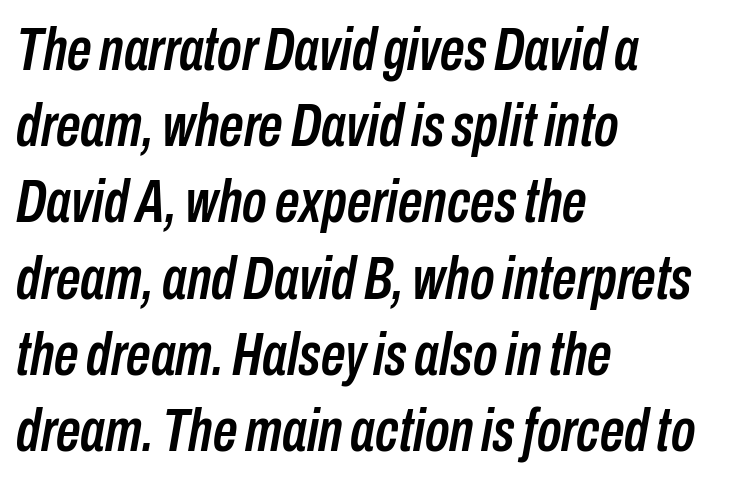
The image shows 61 px condensed type, italic (leaning right); set left-aligned, normal line spacing (1.25x), normal letter spacing, not underlined; low stroke contrast and a medium x-height.
